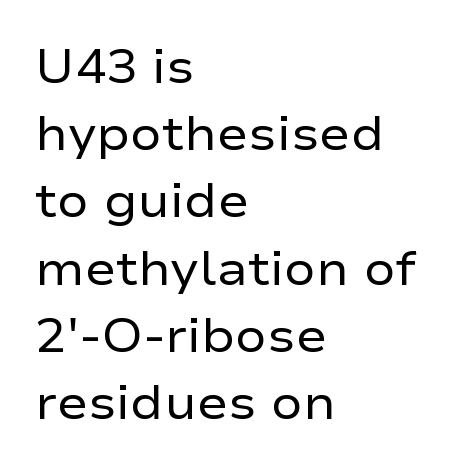
{"serif": "no", "italic": "no", "bold": "no", "weight": "regular", "width": "wide", "stroke_contrast": "low", "x_height": "medium", "monospaced": "no", "underline": "no", "align": "left", "line_spacing": "normal", "line_spacing_ratio": 1.43, "letter_spacing": "normal", "letter_spacing_em": 0.0, "glyph_px": 47}
